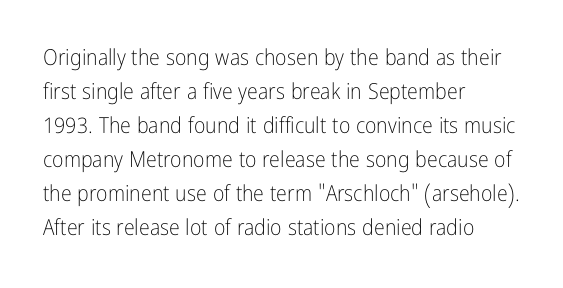
{"italic": "no", "bold": "no", "underline": "no", "align": "left", "line_spacing": "normal", "line_spacing_ratio": 1.55, "letter_spacing": "normal", "letter_spacing_em": 0.0, "glyph_px": 22}
